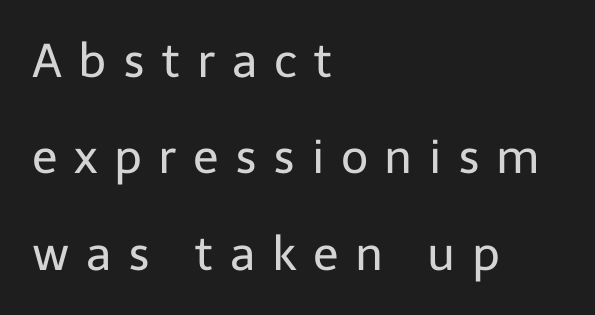
Q: Is the text bold? A: No.
Q: Is the text italic (slanted)? A: No, it is upright.
Q: Is the typeface a serif or a sans-serif typeface? A: Sans-serif.
Q: Is the text underlined? A: No.
Q: How is the paragraph aligned? A: Left-aligned.
Q: Is the spacing between letters normal or unusually wide? A: Unusually wide.
Q: Is the spacing between lines tight, normal or loose? A: Loose.
Q: Width (condensed, normal, or wide)? A: Normal.
Q: Stroke contrast? A: Low.
Q: x-height? A: Medium.
Q: Monospaced? A: No.
